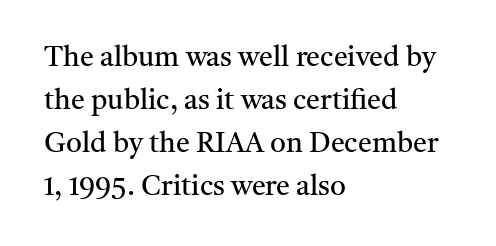
{"serif": "yes", "italic": "no", "bold": "no", "weight": "regular", "width": "normal", "stroke_contrast": "medium", "x_height": "medium", "monospaced": "no", "underline": "no", "align": "left", "line_spacing": "normal", "line_spacing_ratio": 1.53, "letter_spacing": "normal", "letter_spacing_em": 0.0, "glyph_px": 28}
